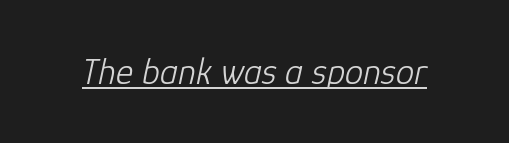
The image shows 37 px light type, italic (leaning right); set normal letter spacing, underlined; low stroke contrast and a medium x-height.
